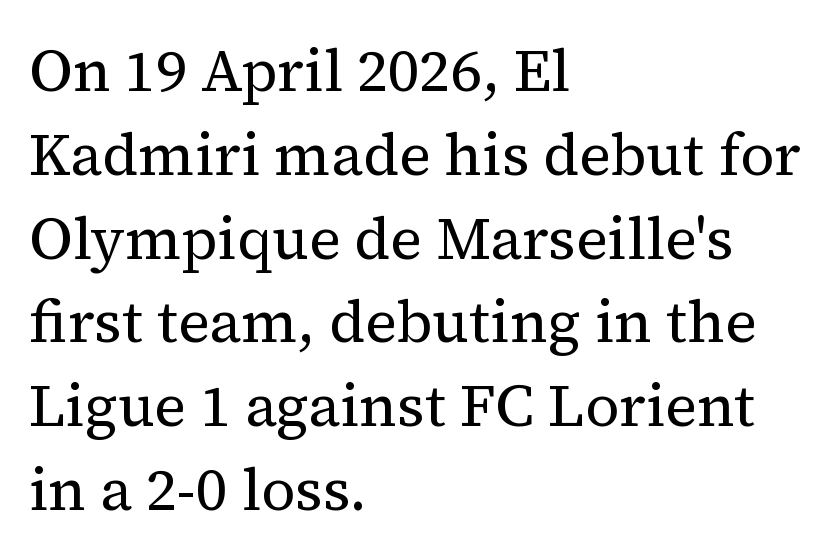
{"serif": "yes", "italic": "no", "bold": "no", "weight": "regular", "width": "normal", "stroke_contrast": "medium", "x_height": "medium", "monospaced": "no", "underline": "no", "align": "left", "line_spacing": "normal", "line_spacing_ratio": 1.42, "letter_spacing": "normal", "letter_spacing_em": 0.0, "glyph_px": 59}
